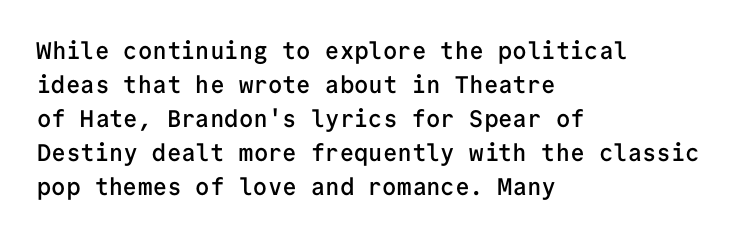
Bold? Not quite — semibold, heavier than regular but stopping short. Caption: standard tracking, unaltered. The setting favours the left margin, as ordinary paragraphs usually do. Leading matches the norm, producing a regular column. If you drew a line through each stem, it would be perfectly vertical. Bare-footed words on every line.
